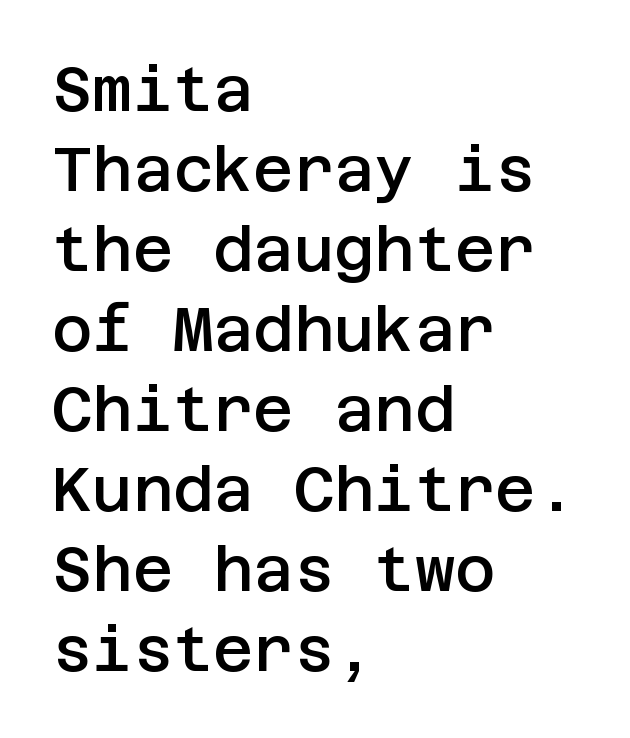
The image shows 62 px semibold sans-serif type, upright; set left-aligned, normal line spacing (1.29x), normal letter spacing, not underlined; low stroke contrast and a large x-height.
